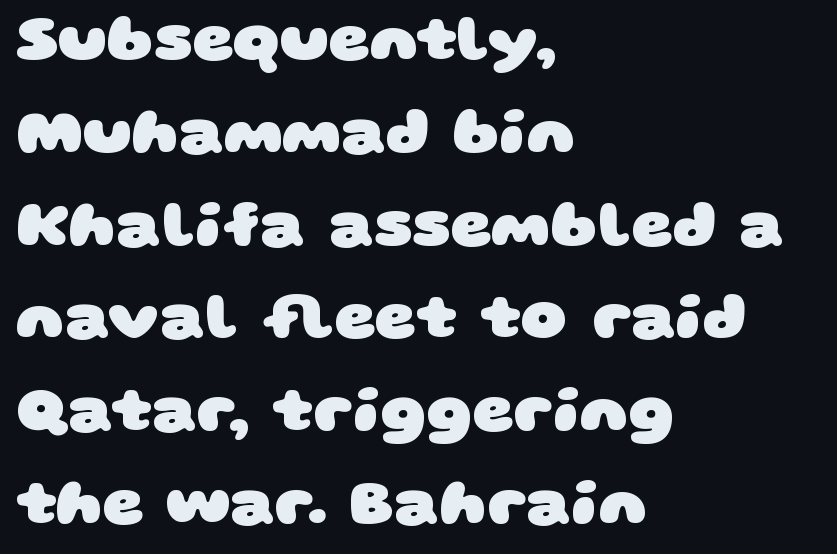
Leftover space on each line is placed entirely after the last word. The passage shown is emphatically bold. Honestly, the letter spacing is just normal — you wouldn't notice it. The characters display no serif detailing; their extremities are plain. How would I describe the line gaps? Plain and ordinary.
